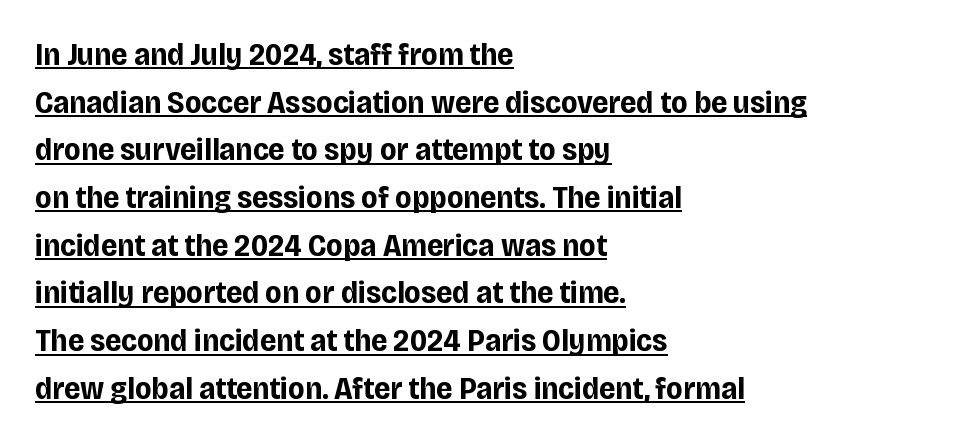
{"serif": "no", "italic": "no", "bold": "yes", "weight": "bold", "width": "condensed", "stroke_contrast": "low", "x_height": "large", "monospaced": "no", "underline": "yes", "align": "left", "line_spacing": "normal", "line_spacing_ratio": 1.49, "letter_spacing": "normal", "letter_spacing_em": 0.0, "glyph_px": 32}
